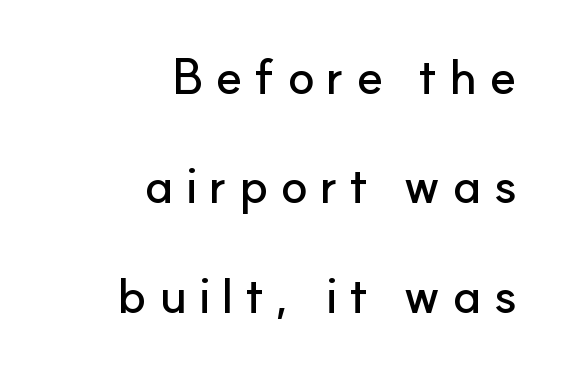
Tall strokes in this sample are plumb rather than angled. Each new line begins a long way beneath the previous one. Just letters on the line, the space beneath them empty. Every row of glyphs terminates at an identical x-position on the right. The designer went with a sans here, leaving each stem footless. This sample has the flowing, uneven cadence of proportional lettering.
